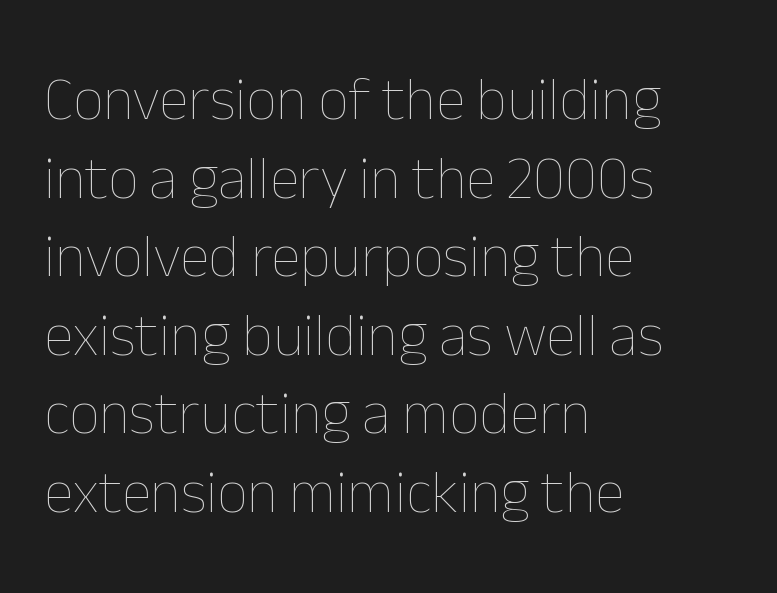
{"italic": "no", "bold": "no", "weight": "thin", "width": "normal", "stroke_contrast": "low", "x_height": "medium", "monospaced": "no", "underline": "no", "align": "left", "line_spacing": "normal", "line_spacing_ratio": 1.31, "letter_spacing": "normal", "letter_spacing_em": 0.0, "glyph_px": 60}
